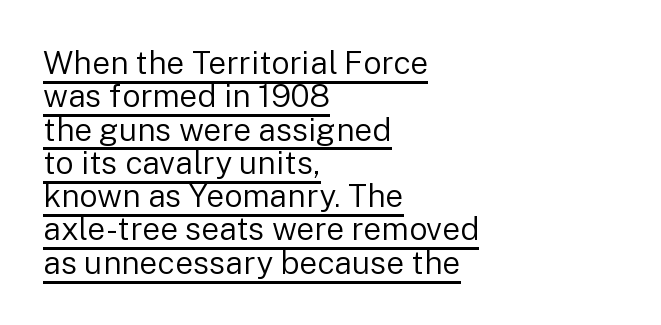
The typesetting does not lean heavy: it is not bold. How would I describe the line gaps? Narrow and economical. Casual observation: everything's shoved over to the left. Looks like regular typesetting: each glyph gets only the width it needs. Type style note: lacks serifs. You could call the tracking neutral — neither tight nor loose.
